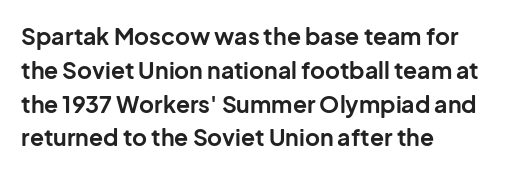
Bold? Absolutely — the strokes are thick and heavy. The setting favours the left margin, as ordinary paragraphs usually do. The font's upright variant was chosen for this text. A bare baseline throughout the passage. Vertical spacing — default.
